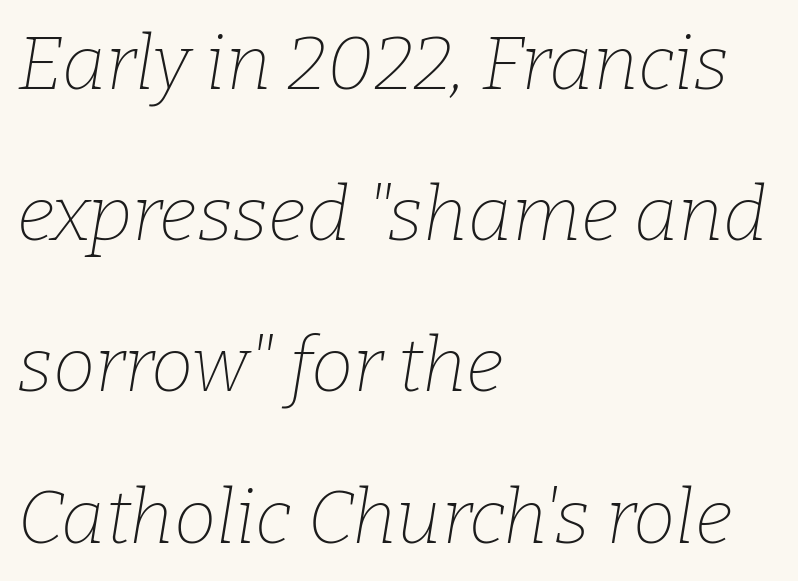
These lines stand farther apart than default settings would place them. The paragraph shown leans on its left margin. Weight: regular or lighter. Tall strokes in this sample are angled rather than plumb.
